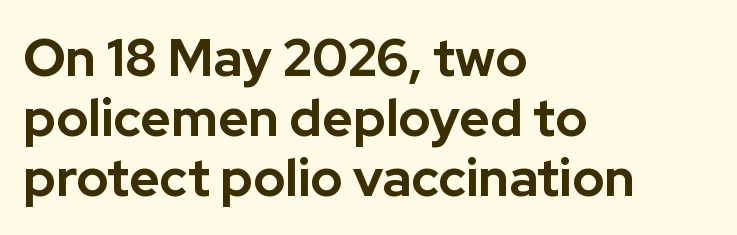
The rendering uses a small line-height, squeezing the rows. Set as a true bold cut, around the 700 mark. A bare baseline throughout the passage. This is sans-serif lettering, the kind often seen on screens and signage.
